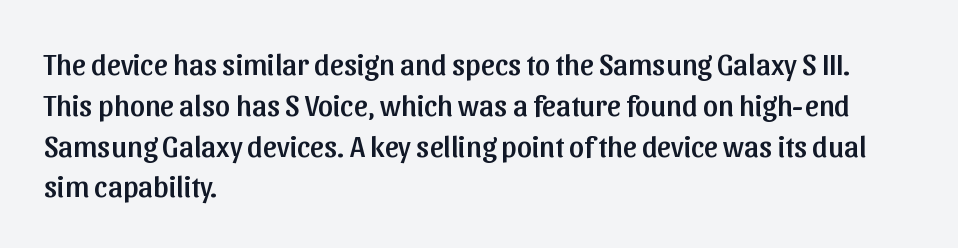
Q: Is the text italic (slanted)? A: No, it is upright.
Q: Is the typeface a serif or a sans-serif typeface? A: Sans-serif.
Q: Is the text underlined? A: No.
Q: How is the paragraph aligned? A: Left-aligned.
Q: Is the spacing between letters normal or unusually wide? A: Normal.
Q: Is the spacing between lines tight, normal or loose? A: Normal.
Q: Width (condensed, normal, or wide)? A: Normal.
Q: Stroke contrast? A: Low.
Q: x-height? A: Medium.
Q: Monospaced? A: No.
